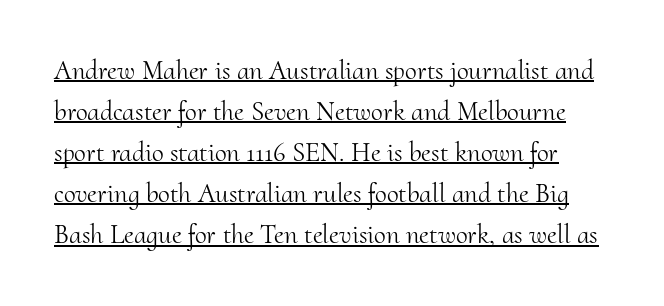
Q: Is the text bold? A: No.
Q: Is the text italic (slanted)? A: No, it is upright.
Q: Is the text underlined? A: Yes.
Q: Is the spacing between letters normal or unusually wide? A: Normal.
Q: Is the spacing between lines tight, normal or loose? A: Normal.
